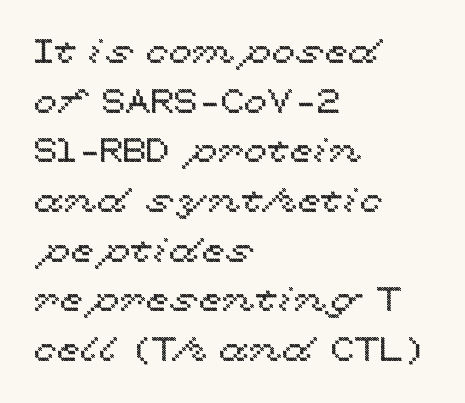
The string is rendered with underlining switched off. This sample is left-justified, so line endings fall wherever the words run out. Compared with typical paragraphs, the rows here are spaced about the same.
